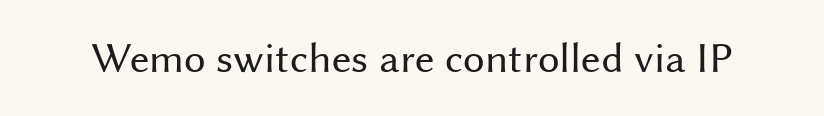
Q: Is the text bold? A: No.
Q: Is the text italic (slanted)? A: No, it is upright.
Q: Is the typeface a serif or a sans-serif typeface? A: Sans-serif.
Q: Is the text underlined? A: No.
Q: Is the spacing between letters normal or unusually wide? A: Normal.
Q: Width (condensed, normal, or wide)? A: Normal.
Q: Stroke contrast? A: Medium.
Q: x-height? A: Medium.
Q: Monospaced? A: No.
